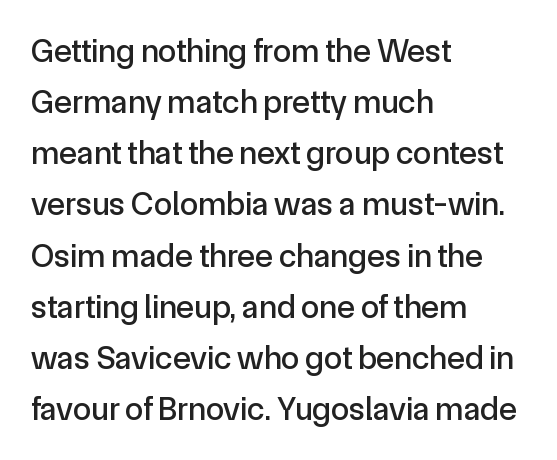
Q: Is the text italic (slanted)? A: No, it is upright.
Q: Is the typeface a serif or a sans-serif typeface? A: Sans-serif.
Q: Is the text underlined? A: No.
Q: How is the paragraph aligned? A: Left-aligned.
Q: Is the spacing between letters normal or unusually wide? A: Normal.
Q: Is the spacing between lines tight, normal or loose? A: Normal.
Q: Width (condensed, normal, or wide)? A: Normal.
Q: x-height? A: Medium.
Q: Monospaced? A: No.
